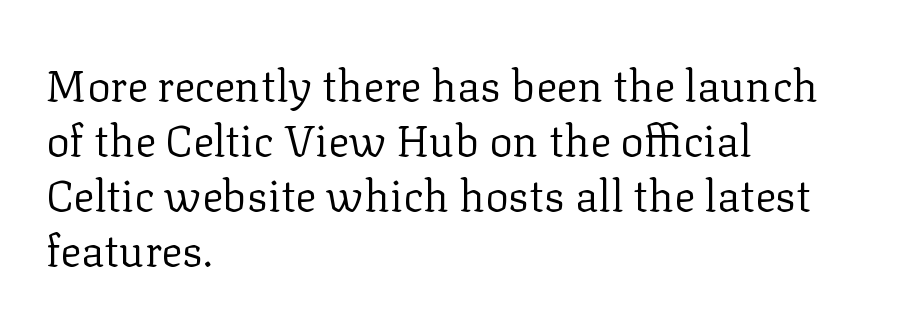
{"serif": "yes", "italic": "no", "bold": "no", "weight": "regular", "width": "normal", "stroke_contrast": "low", "x_height": "medium", "monospaced": "no", "underline": "no", "align": "left", "line_spacing": "normal", "line_spacing_ratio": 1.25, "letter_spacing": "normal", "letter_spacing_em": 0.0, "glyph_px": 44}
